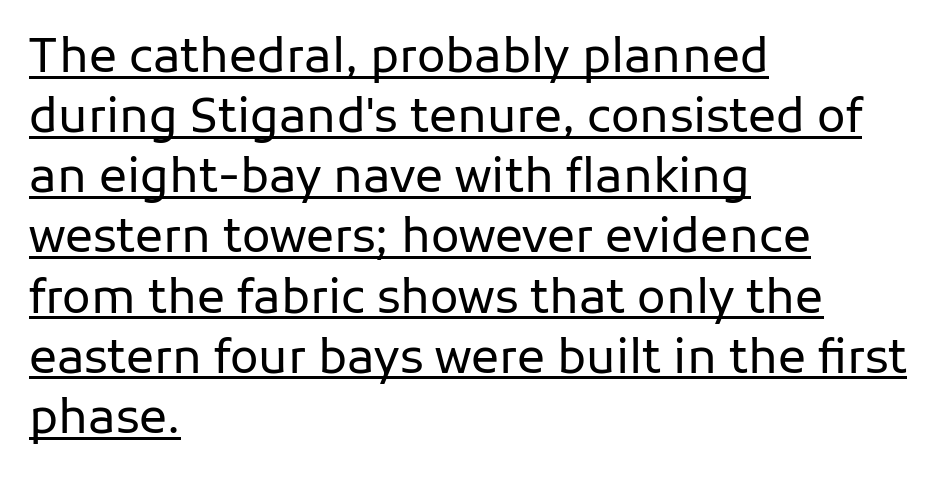
Students, observe the line beneath the letters — that is underlining. Observe the ordinary spacing: letters are neighbours, not strangers. Notice how the passage keeps a crisp vertical edge on the left only. Stems here are at most as thick as an everyday book face. Unlike italic type, these characters show no tilt at all.
